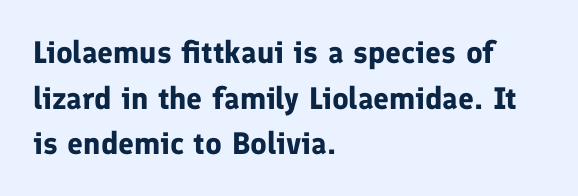
The font family rendered here belongs to the sans-serif group. The tracking reads as untouched default to a designer's eye. The specimen reads as upright at a glance. A normal amount of white space separates one row of letters from the next. The baseline area is clear. The lines are quadded left.
